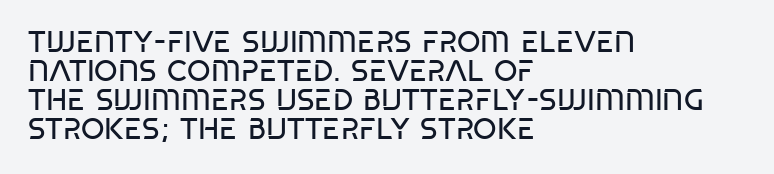
Q: Is the text bold? A: No.
Q: Is the text italic (slanted)? A: No, it is upright.
Q: Is the typeface a serif or a sans-serif typeface? A: Sans-serif.
Q: Is the text underlined? A: No.
Q: How is the paragraph aligned? A: Left-aligned.
Q: Is the spacing between letters normal or unusually wide? A: Normal.
Q: Is the spacing between lines tight, normal or loose? A: Tight.
Q: Width (condensed, normal, or wide)? A: Condensed.
Q: Stroke contrast? A: Low.
Q: x-height? A: Large.
Q: Monospaced? A: No.
